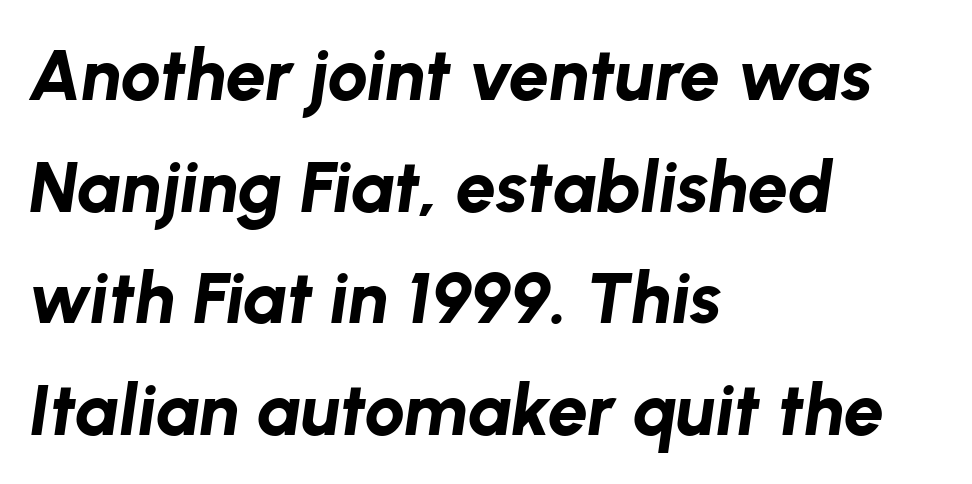
{"italic": "yes", "lean": "right", "slant_degrees": 8, "bold": "yes", "weight": "bold", "width": "normal", "stroke_contrast": "low", "x_height": "medium", "monospaced": "no", "underline": "no", "align": "left", "line_spacing": "normal", "line_spacing_ratio": 1.55, "letter_spacing": "normal", "letter_spacing_em": 0.0, "glyph_px": 72}
